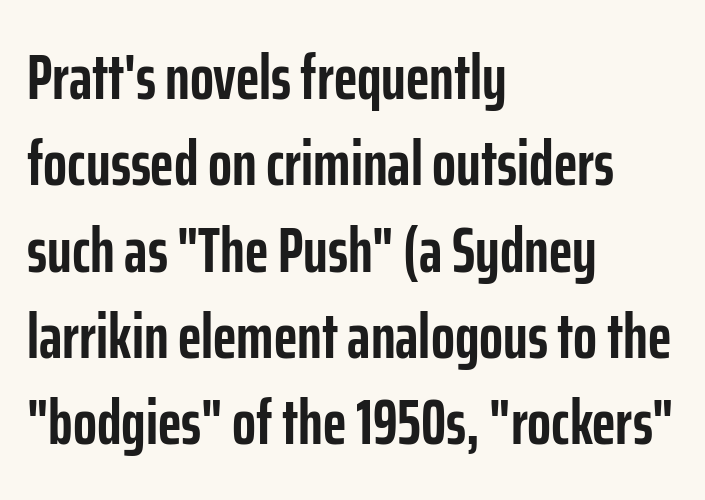
A typesetter would call this proportional, since set widths differ per character. Is this a sans? Yes — the strokes have no serifs. Notice how the passage keeps a crisp vertical edge on the left only. The string is rendered with underlining switched off. These lines keep a tight, regular rhythm from letter to letter.
